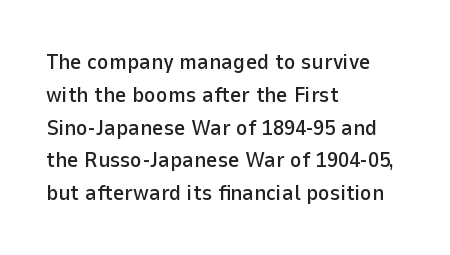
The specimen omits any rule beneath the text block's lines. Is the letter spacing exaggerated? No — it looks like the ordinary default. The typography opts for an upright posture over an oblique one. The rag falls on the right side of this text block. Baseline-to-baseline distance is the conventional proportion of letter height.
